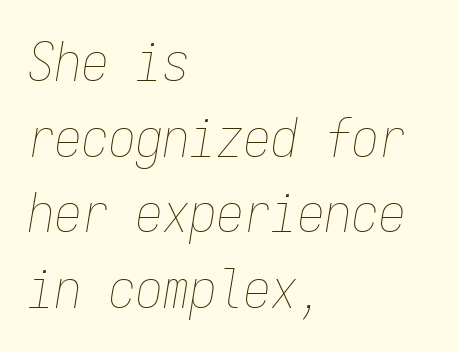
Q: Is the text bold? A: No.
Q: Is the text italic (slanted)? A: Yes, it leans right by about 9 degrees.
Q: Is the text underlined? A: No.
Q: How is the paragraph aligned? A: Left-aligned.
Q: Is the spacing between letters normal or unusually wide? A: Normal.
Q: Is the spacing between lines tight, normal or loose? A: Normal.
Q: Width (condensed, normal, or wide)? A: Condensed.
Q: Stroke contrast? A: Low.
Q: x-height? A: Medium.
Q: Monospaced? A: Yes.
